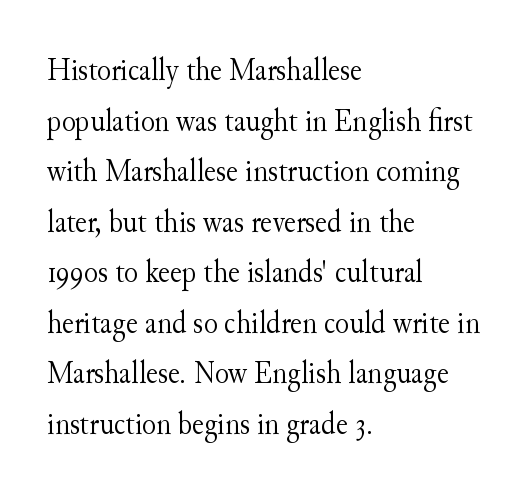
Q: Is the text bold? A: No.
Q: Is the text italic (slanted)? A: No, it is upright.
Q: Is the typeface a serif or a sans-serif typeface? A: Serif.
Q: Is the text underlined? A: No.
Q: How is the paragraph aligned? A: Left-aligned.
Q: Is the spacing between letters normal or unusually wide? A: Normal.
Q: Is the spacing between lines tight, normal or loose? A: Normal.
Q: Width (condensed, normal, or wide)? A: Normal.
Q: Stroke contrast? A: Medium.
Q: x-height? A: Small.
Q: Monospaced? A: No.
